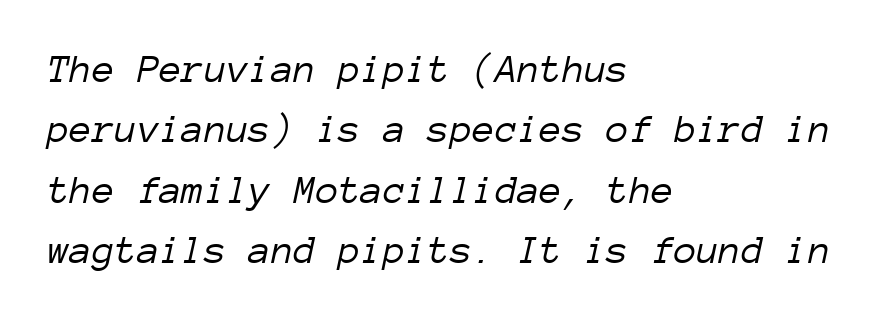
If you drew a line through each stem, it would be angled. The paragraph shown leans on its left margin. Normally led — the rows are evenly, conventionally spaced. Rule under the text: the space is simply empty.
